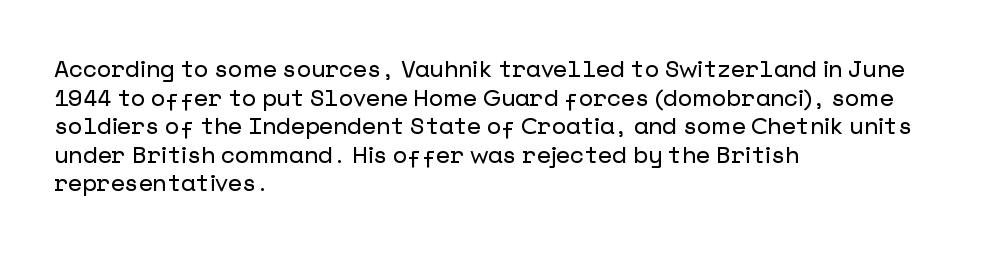
Each line starts at the same left margin while the right side varies. This sample uses plain, unmodified letter spacing. Only glyphs here, with clear space below each row. The letters stand upright; this is a roman face.
